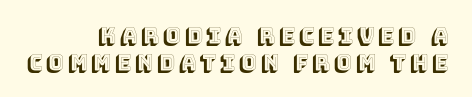
{"italic": "no", "underline": "no", "align": "right", "line_spacing": "normal", "line_spacing_ratio": 1.27, "glyph_px": 21}
